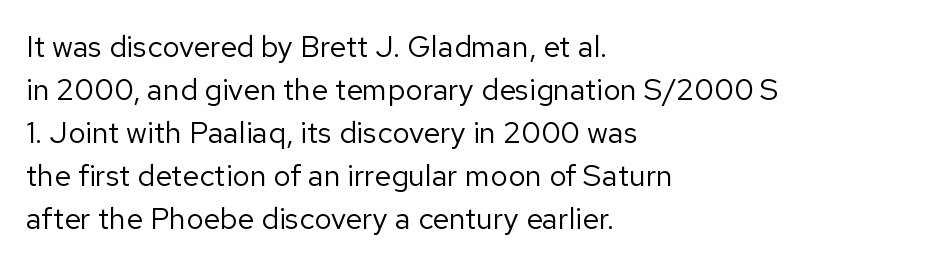
Q: Is the text bold? A: No.
Q: Is the text italic (slanted)? A: No, it is upright.
Q: Is the typeface a serif or a sans-serif typeface? A: Sans-serif.
Q: Is the text underlined? A: No.
Q: How is the paragraph aligned? A: Left-aligned.
Q: Is the spacing between letters normal or unusually wide? A: Normal.
Q: Is the spacing between lines tight, normal or loose? A: Normal.
Q: Width (condensed, normal, or wide)? A: Normal.
Q: Stroke contrast? A: Low.
Q: x-height? A: Medium.
Q: Monospaced? A: No.
